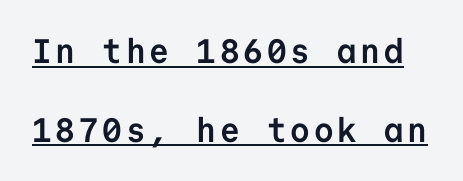
Q: Is the text bold? A: Yes.
Q: Is the text italic (slanted)? A: No, it is upright.
Q: Is the typeface a serif or a sans-serif typeface? A: Sans-serif.
Q: Is the text underlined? A: Yes.
Q: Is the spacing between lines tight, normal or loose? A: Loose.
Q: Width (condensed, normal, or wide)? A: Normal.
Q: Stroke contrast? A: Low.
Q: x-height? A: Medium.
Q: Monospaced? A: Yes.
